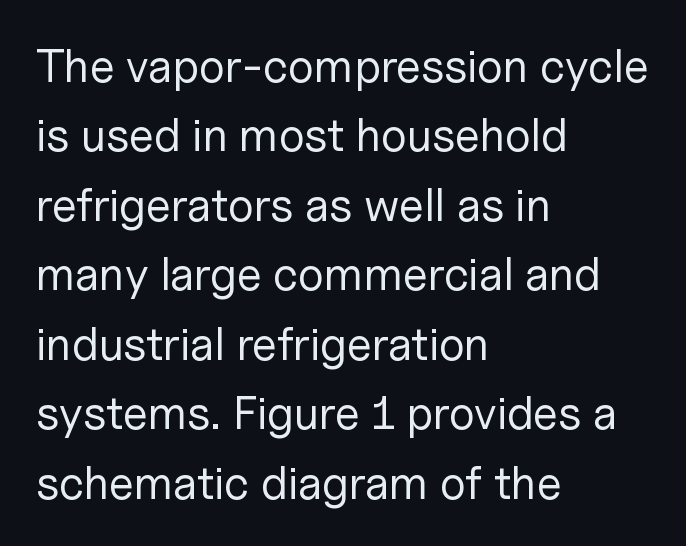
The image shows 46 px regular-weight sans-serif type, upright; set left-aligned, normal line spacing (1.51x), normal letter spacing, not underlined; low stroke contrast and a medium x-height.
